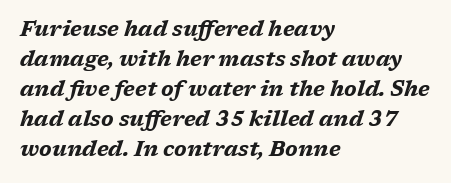
The face used here has a pronounced slope to its letters. The words here are not underlined. How are the letters spaced? Ordinarily, with no added tracking. Plenty of ink on the page — the face is bold. The passage shown stacks its lines at a standard gap.
